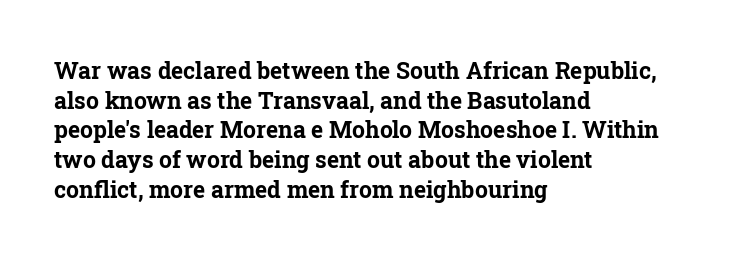
Is there any slant? The stems are plumb. Nothing unusual about the tracking: characters are spaced as the font intends. These words are printed bold, with thick strokes throughout. Evenly set lines give the paragraph a standard silhouette.
